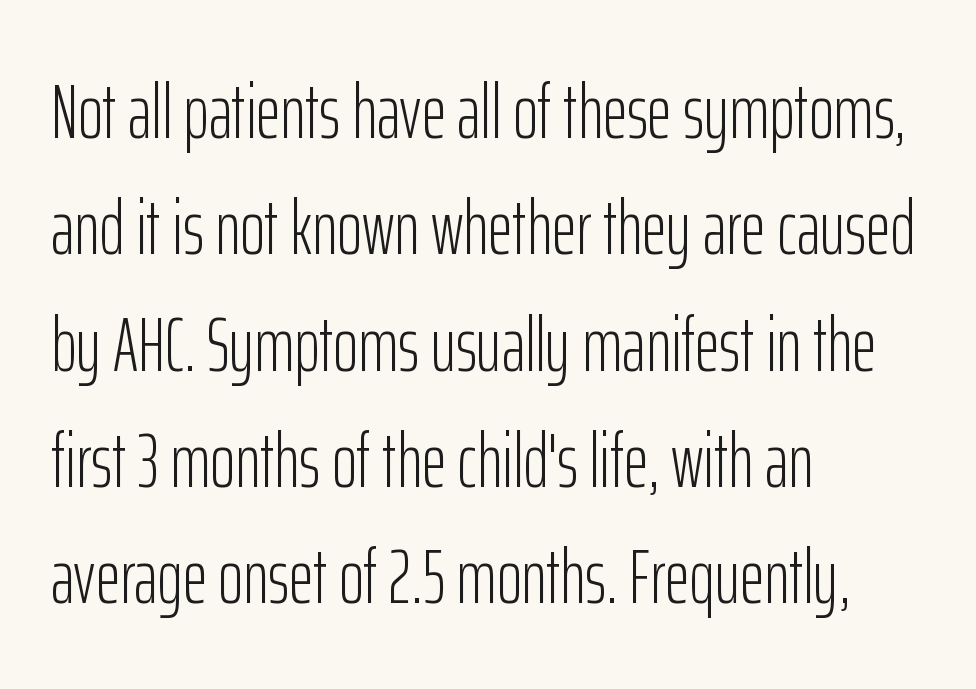
The image shows 76 px light, condensed sans-serif type, upright; set left-aligned, normal line spacing (1.53x), normal letter spacing, not underlined; low stroke contrast and a medium x-height.
